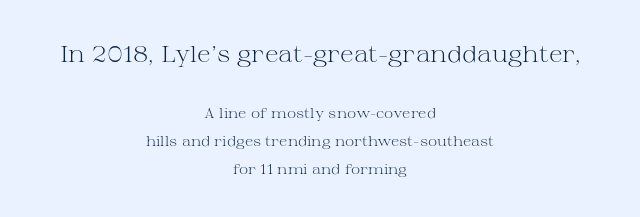
The image shows 23 px text type, upright; set centered, loose line spacing (2.01x), normal letter spacing, not underlined; the first (top) block is 1.64x larger.
